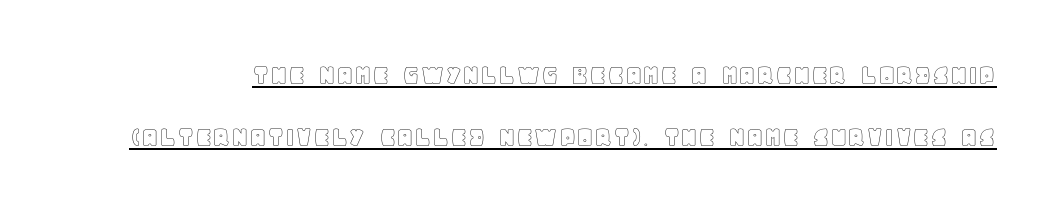
Glyph-to-glyph distance matches everyday printed text. Loosely led — the rows are spread out. The rendering uses natural spacing where letterforms have individual widths. The letters stand straight up with perfectly vertical stems.
